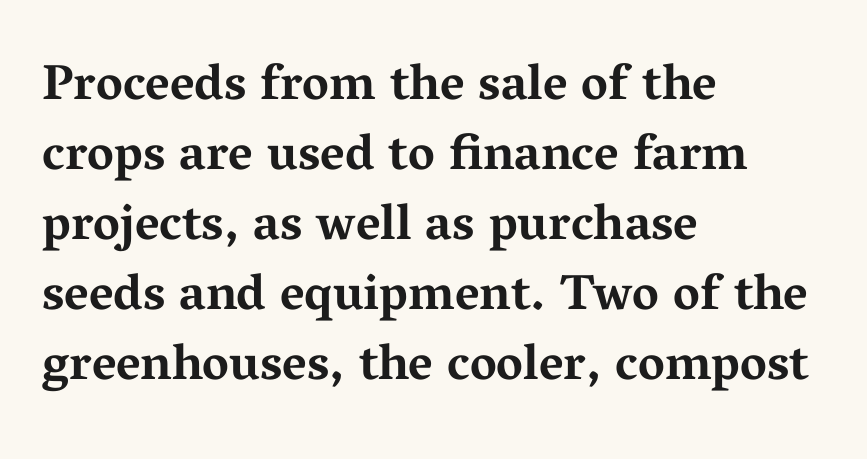
Q: Is the text bold? A: Yes.
Q: Is the text italic (slanted)? A: No, it is upright.
Q: Is the typeface a serif or a sans-serif typeface? A: Serif.
Q: Is the text underlined? A: No.
Q: How is the paragraph aligned? A: Left-aligned.
Q: Is the spacing between letters normal or unusually wide? A: Normal.
Q: Is the spacing between lines tight, normal or loose? A: Normal.
Q: Width (condensed, normal, or wide)? A: Wide.
Q: Stroke contrast? A: Medium.
Q: x-height? A: Medium.
Q: Monospaced? A: No.
